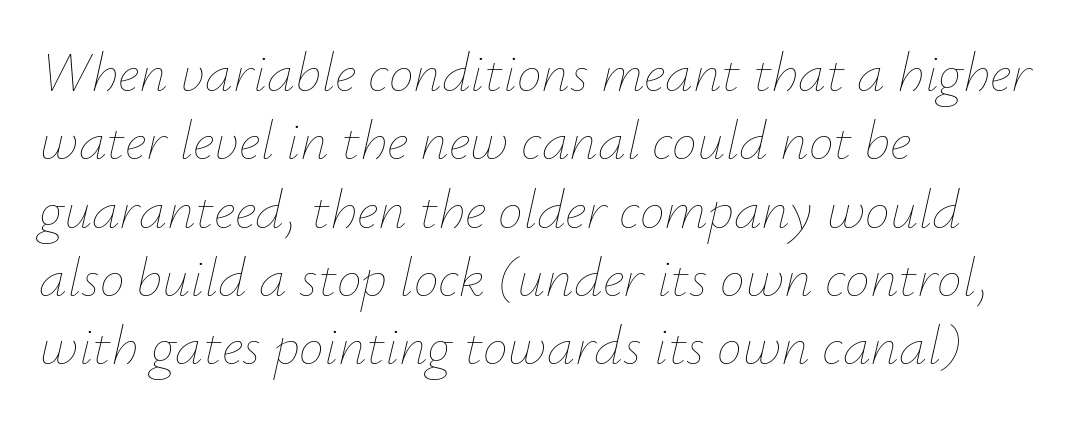
A student would call this left alignment; a typographer would say flush left, rag right. The rendering applies a slant to the glyphs. Nothing heavy about these letters — not bold at all. The zone under the glyphs is completely vacant.
